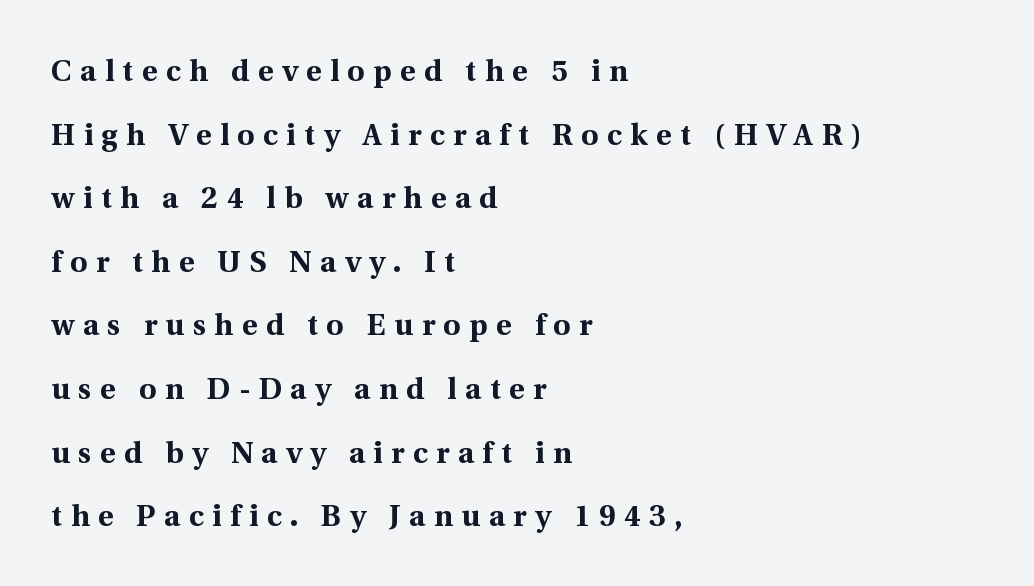
{"serif": "yes", "italic": "no", "bold": "yes", "weight": "bold", "width": "normal", "x_height": "medium", "monospaced": "no", "underline": "no", "align": "left", "line_spacing": "loose", "line_spacing_ratio": 2.12, "letter_spacing": "wide", "letter_spacing_em": 0.28, "glyph_px": 30}
